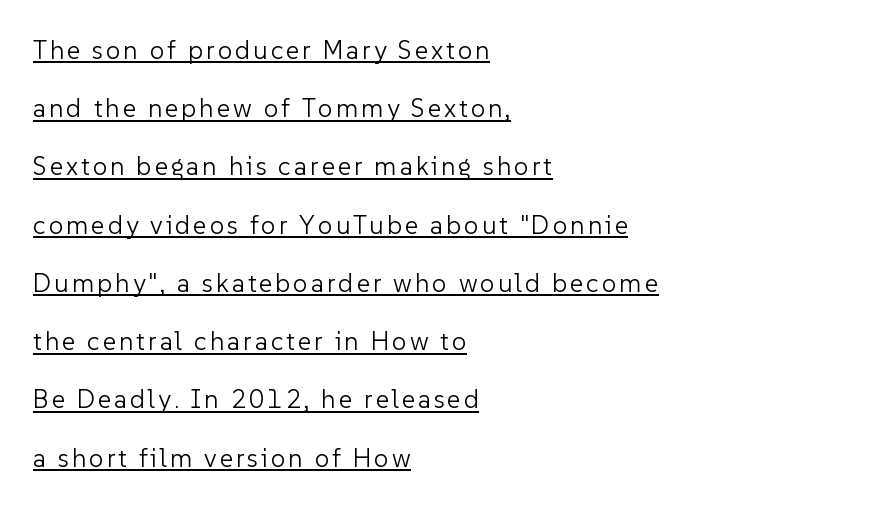
Q: Is the text bold? A: No.
Q: Is the text italic (slanted)? A: No, it is upright.
Q: Is the text underlined? A: Yes.
Q: How is the paragraph aligned? A: Left-aligned.
Q: Is the spacing between lines tight, normal or loose? A: Loose.
